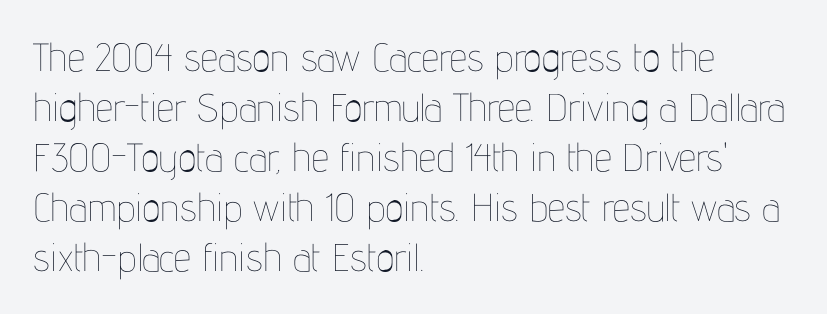
The image shows 39 px thin, condensed type, upright; set left-aligned, normal line spacing (1.28x), normal letter spacing, not underlined; low stroke contrast and a medium x-height.
